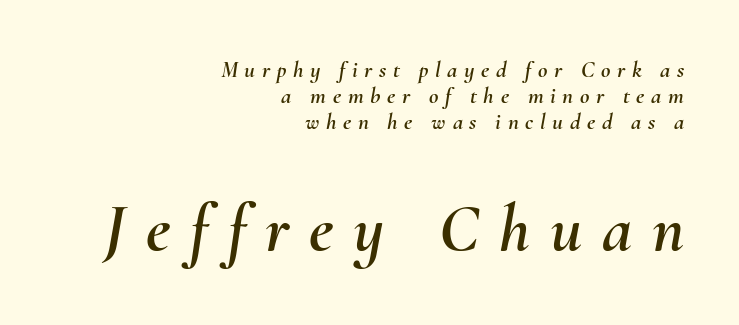
The image shows 68 px text type, italic (leaning right); set right-aligned, tight line spacing (1.12x), unusually wide letter spacing (+0.29 em), not underlined; the second (bottom) block is 2.96x larger; medium stroke contrast and a small x-height.
